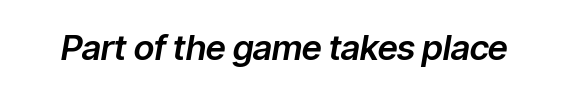
The image shows 35 px text type, italic (leaning right); set normal letter spacing, not underlined; low stroke contrast and a medium x-height.
